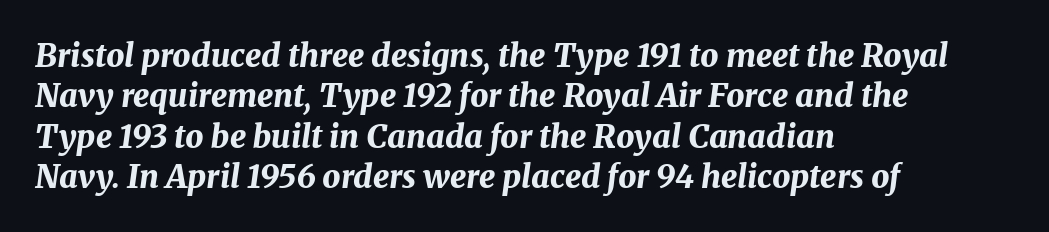
The image shows 32 px bold type, italic (leaning right); set left-aligned, normal line spacing (1.26x), normal letter spacing, not underlined; medium stroke contrast and a medium x-height.
